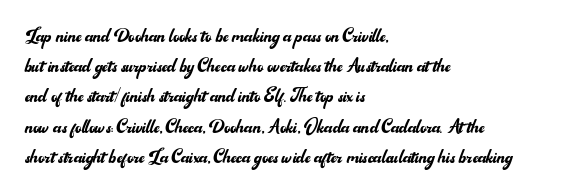
{"bold": "no", "underline": "no", "align": "left", "line_spacing": "normal", "line_spacing_ratio": 1.26, "letter_spacing": "normal", "letter_spacing_em": 0.0, "glyph_px": 24}
